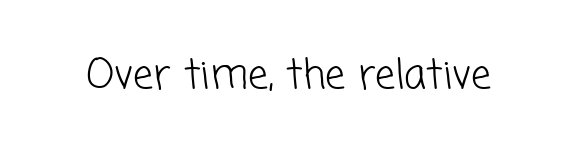
{"serif": "no", "bold": "no", "weight": "light", "width": "normal", "stroke_contrast": "low", "x_height": "medium", "monospaced": "no", "underline": "no", "letter_spacing": "normal", "letter_spacing_em": 0.0, "glyph_px": 40}
